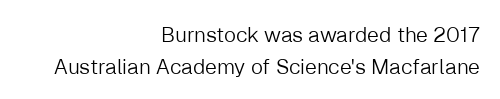
{"italic": "no", "bold": "no", "underline": "no", "align": "right", "line_spacing": "normal", "line_spacing_ratio": 1.54, "letter_spacing": "normal", "letter_spacing_em": 0.0, "glyph_px": 21}
